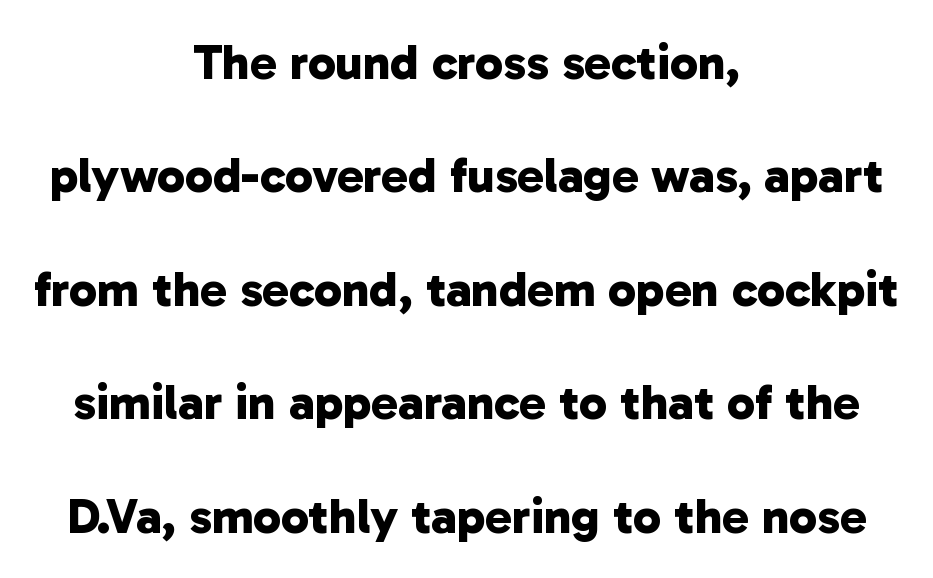
The image shows 50 px bold sans-serif type; set centered, loose line spacing (2.27x), normal letter spacing, not underlined; low stroke contrast and a medium x-height.
